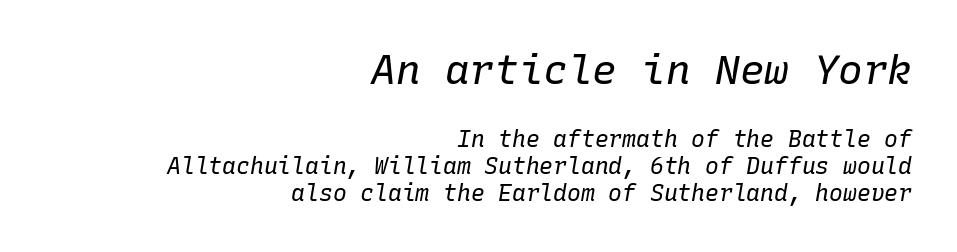
{"italic": "yes", "lean": "right", "slant_degrees": 10, "bold": "no", "weight": "regular", "width": "normal", "stroke_contrast": "low", "x_height": "medium", "monospaced": "yes", "underline": "no", "align": "right", "line_spacing_ratio": 1.16, "letter_spacing": "normal", "letter_spacing_em": 0.0, "larger_block": "first", "size_ratio": 1.78, "glyph_px": 41}
